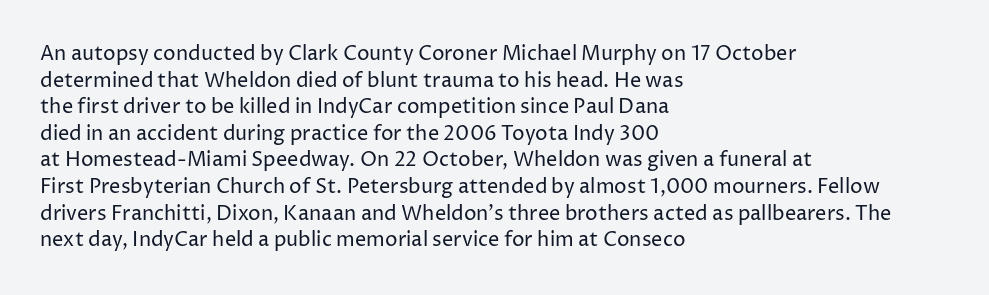
Does the copy run flush right? No — it runs flush left. The block of text has a typical density, with ordinary space between rows. This sample uses plain, unmodified letter spacing. The zone under the glyphs is completely vacant. A roman cut, with each character standing at attention. Stem width sits at or under what a default text font uses.
